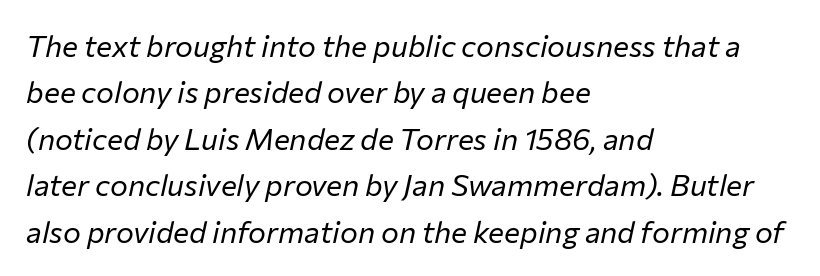
{"italic": "yes", "lean": "right", "slant_degrees": 12, "bold": "no", "weight": "regular", "width": "normal", "stroke_contrast": "low", "x_height": "medium", "monospaced": "no", "underline": "no", "align": "left", "line_spacing": "normal", "line_spacing_ratio": 1.55, "letter_spacing": "normal", "letter_spacing_em": 0.0, "glyph_px": 30}
